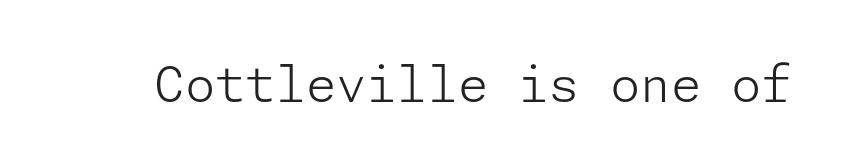
Descenders hang freely into open space. Grotesque or geometric, the face here clearly has no serifs. Stem width sits at or under what a default text font uses. Observe the ordinary spacing: letters are neighbours, not strangers. This is roman type, the default non-slanted kind.
